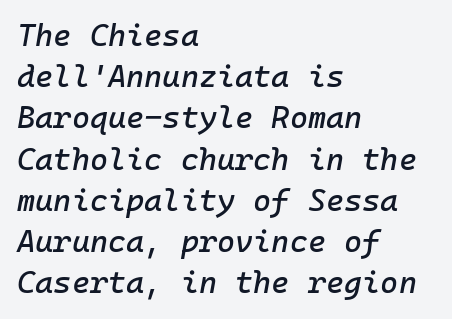
The image shows 31 px text type, italic (leaning right); set left-aligned, normal line spacing (1.33x), normal letter spacing, not underlined; low stroke contrast and a medium x-height.
